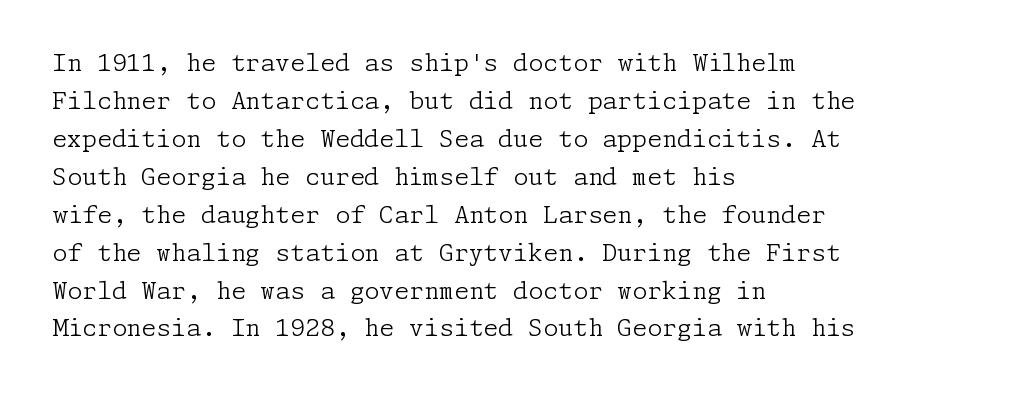
{"italic": "no", "bold": "no", "underline": "no", "align": "left", "line_spacing": "normal", "line_spacing_ratio": 1.58, "letter_spacing": "normal", "letter_spacing_em": 0.0, "glyph_px": 24}
